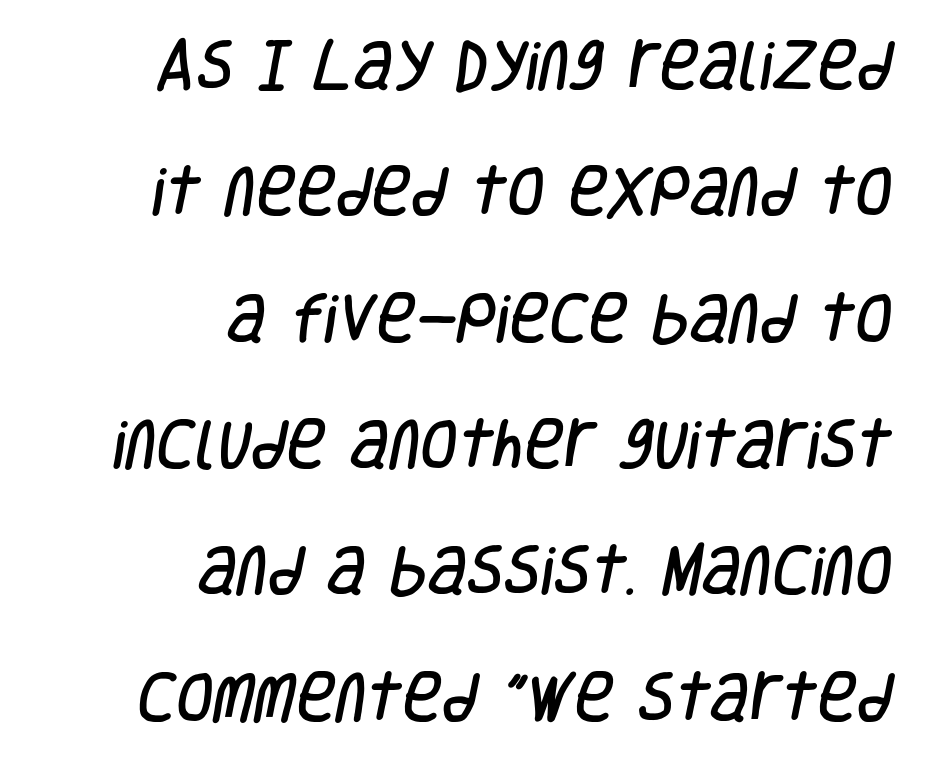
The designer dialed line spacing up above the default. Each word holds together tightly as a unit, with standard inter-letter gaps. Unmarked baselines from the first word to the last. A typesetter would call this proportional, since set widths differ per character. Grotesque or geometric, the face here clearly has no serifs.
